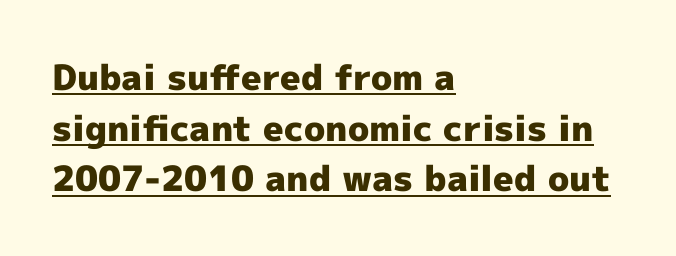
Q: Is the text bold? A: Yes.
Q: Is the text italic (slanted)? A: No, it is upright.
Q: Is the typeface a serif or a sans-serif typeface? A: Sans-serif.
Q: Is the text underlined? A: Yes.
Q: How is the paragraph aligned? A: Left-aligned.
Q: Is the spacing between letters normal or unusually wide? A: Normal.
Q: Is the spacing between lines tight, normal or loose? A: Normal.
Q: Width (condensed, normal, or wide)? A: Normal.
Q: x-height? A: Medium.
Q: Monospaced? A: No.
